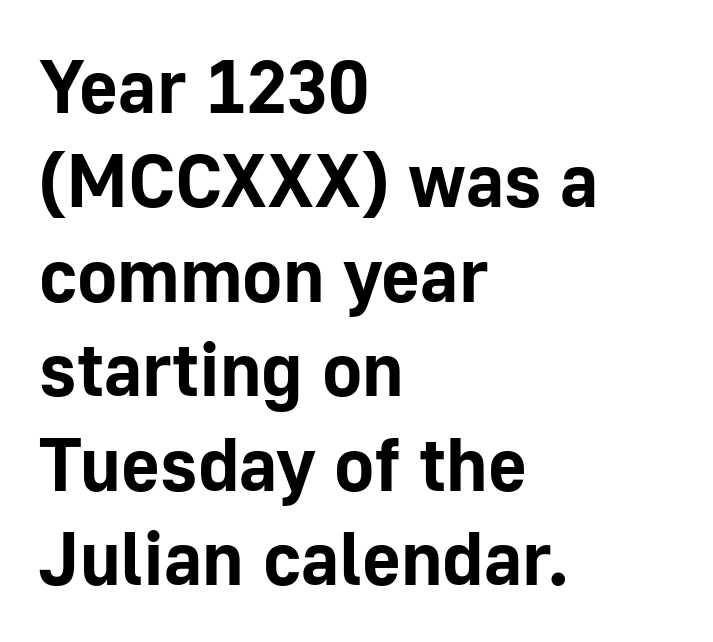
The image shows 75 px bold sans-serif type, upright; set left-aligned, normal line spacing (1.26x), normal letter spacing, not underlined; low stroke contrast and a medium x-height.
